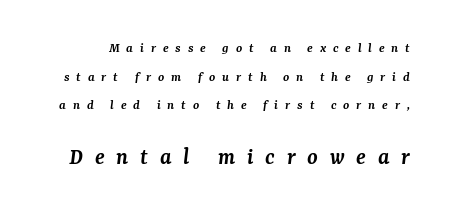
{"italic": "yes", "lean": "right", "slant_degrees": 7, "bold": "semi", "underline": "no", "line_spacing": "loose", "line_spacing_ratio": 2.05, "letter_spacing": "wide", "letter_spacing_em": 0.49, "larger_block": "second", "size_ratio": 1.71, "glyph_px": 24}
